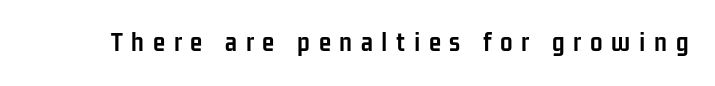
{"serif": "no", "italic": "no", "bold": "yes", "weight": "semibold", "width": "condensed", "stroke_contrast": "low", "x_height": "medium", "monospaced": "no", "underline": "no", "letter_spacing": "wide", "letter_spacing_em": 0.31, "glyph_px": 28}
